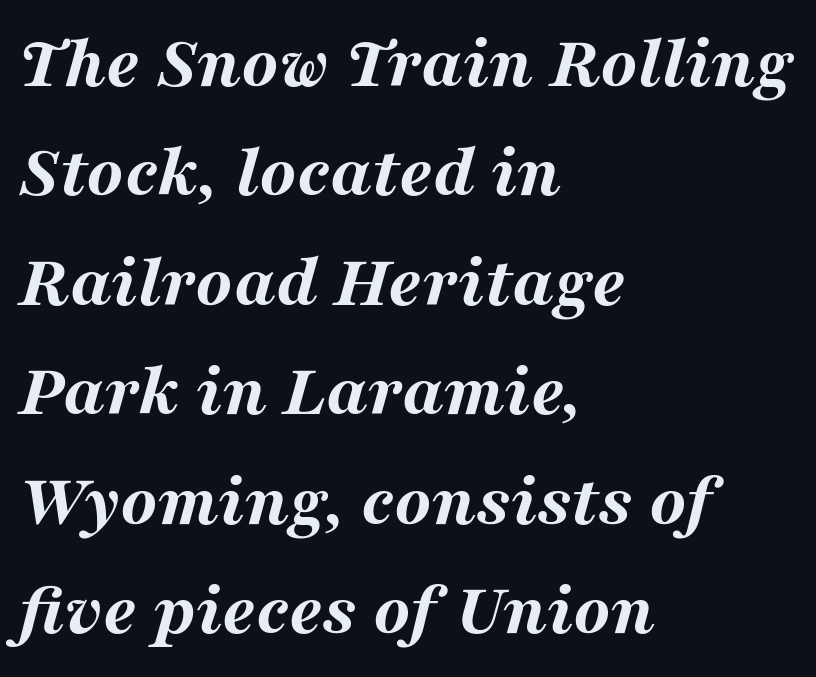
{"italic": "yes", "lean": "right", "slant_degrees": 16, "bold": "yes", "weight": "bold", "width": "wide", "stroke_contrast": "medium", "x_height": "medium", "monospaced": "no", "underline": "no", "align": "left", "line_spacing": "normal", "line_spacing_ratio": 1.46, "letter_spacing": "normal", "letter_spacing_em": 0.0, "glyph_px": 75}
